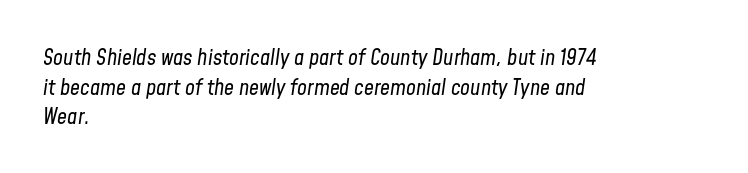
Horizontal alignment here is leftward, the default for most running prose. The leading is moderate, giving the passage an even texture. The letters look calm and open, with moderate or lighter stems. Nobody drew a line under any word here. The face used here has a pronounced slope to its letters.
